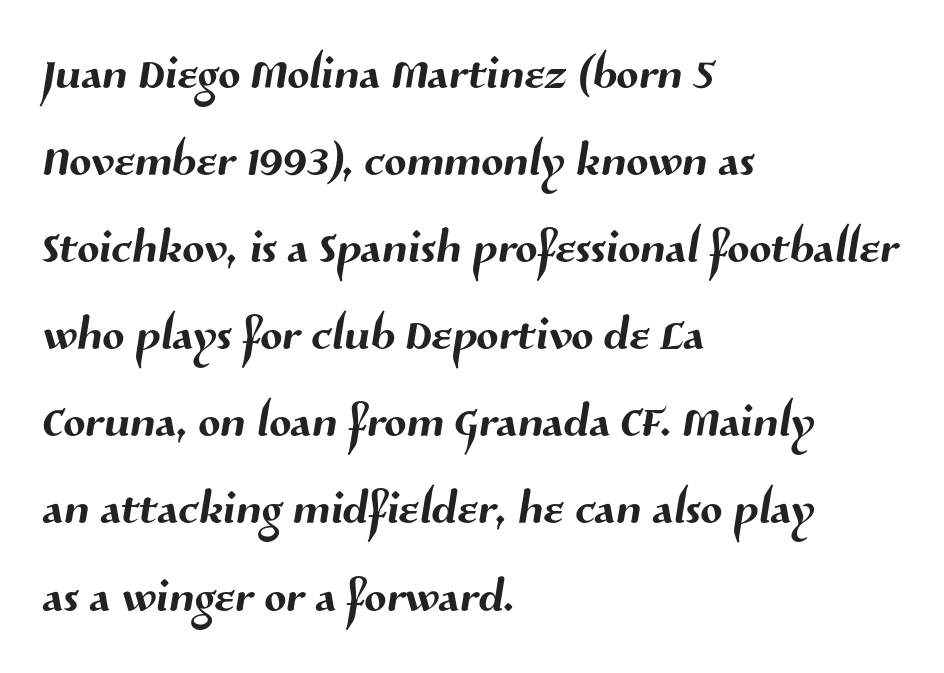
Q: Is the typeface a serif or a sans-serif typeface? A: Sans-serif.
Q: Is the text underlined? A: No.
Q: How is the paragraph aligned? A: Left-aligned.
Q: Is the spacing between letters normal or unusually wide? A: Normal.
Q: Is the spacing between lines tight, normal or loose? A: Normal.
Q: Width (condensed, normal, or wide)? A: Normal.
Q: Stroke contrast? A: Medium.
Q: x-height? A: Medium.
Q: Monospaced? A: No.
